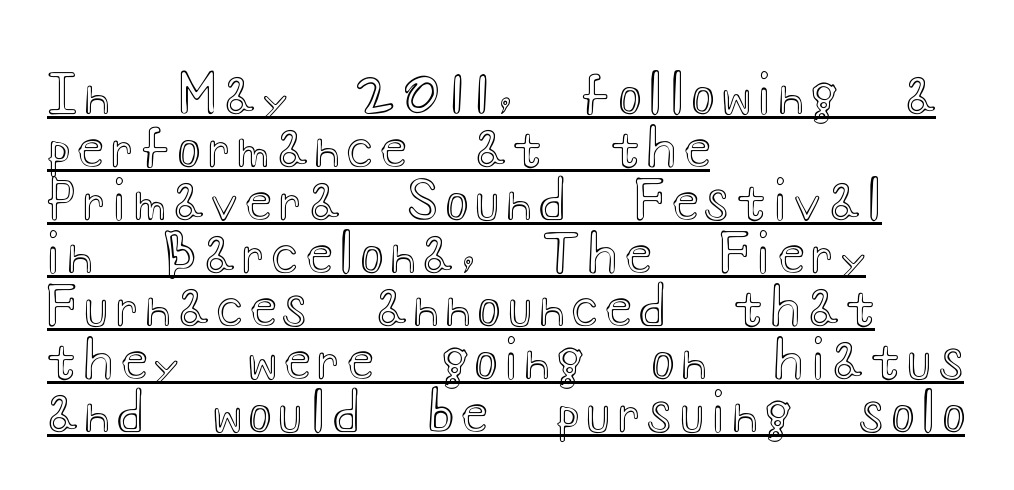
{"italic": "no", "width": "wide", "x_height": "small", "monospaced": "no", "underline": "yes", "align": "left", "line_spacing": "tight", "line_spacing_ratio": 1.0, "glyph_px": 53}
